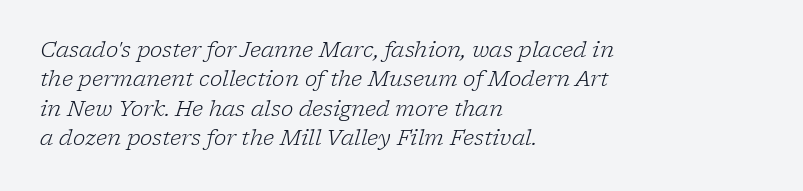
The image shows 21 px text type, italic (leaning right); set left-aligned, normal line spacing (1.4x), normal letter spacing, not underlined.
